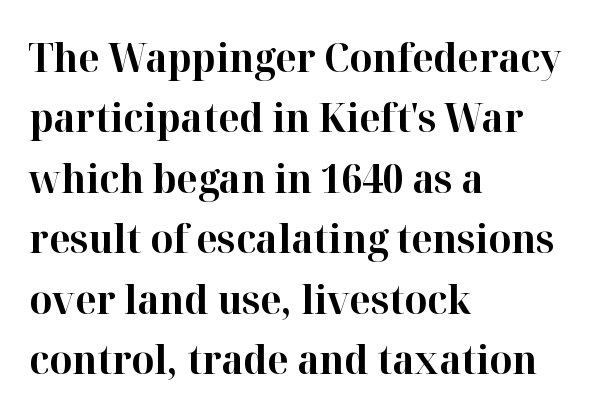
The image shows 40 px bold serif type, upright; set left-aligned, normal line spacing (1.51x), normal letter spacing, not underlined; high stroke contrast and a medium x-height.
